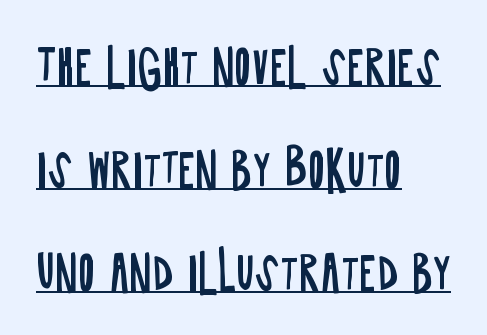
The image shows 46 px regular-weight, condensed sans-serif type, upright; set left-aligned, loose line spacing (2.24x), normal letter spacing, underlined; low stroke contrast and a large x-height.
